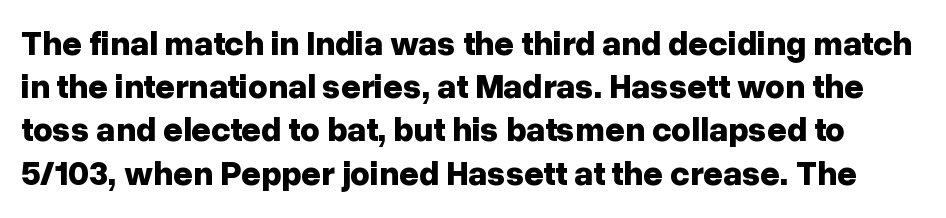
The image shows 34 px bold sans-serif type, upright; set normal line spacing (1.27x), normal letter spacing, not underlined; low stroke contrast and a medium x-height.
